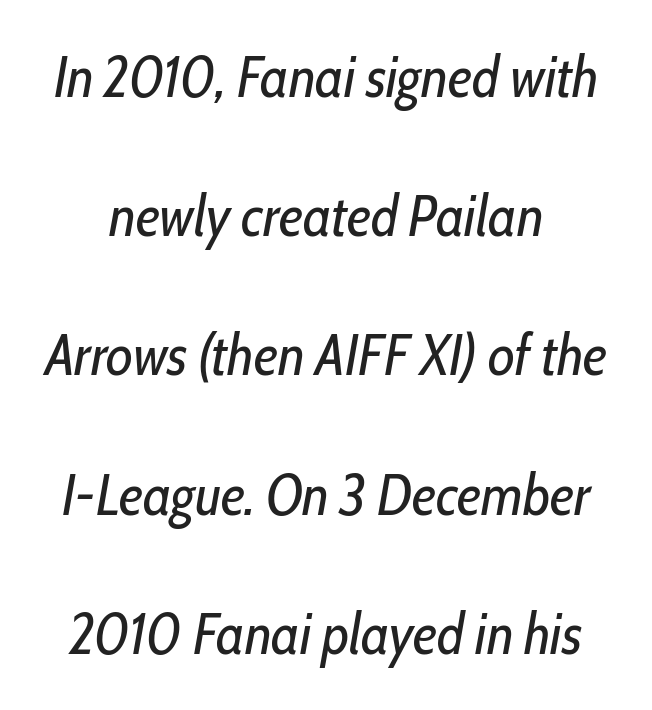
No letter is thick-stroked: the sample isn't bold. The letters sit at their default tracking, neither squeezed nor spread. The line-height multiplier appears high, well above default. The rendering uses natural spacing where letterforms have individual widths.
